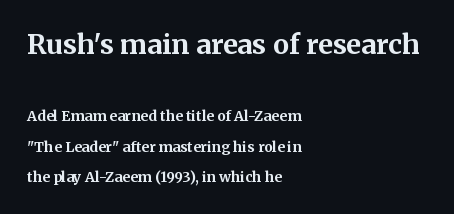
{"italic": "no", "bold": "yes", "underline": "no", "align": "left", "line_spacing": "loose", "line_spacing_ratio": 2.18, "letter_spacing": "normal", "letter_spacing_em": 0.0, "larger_block": "first", "size_ratio": 1.93, "glyph_px": 27}
